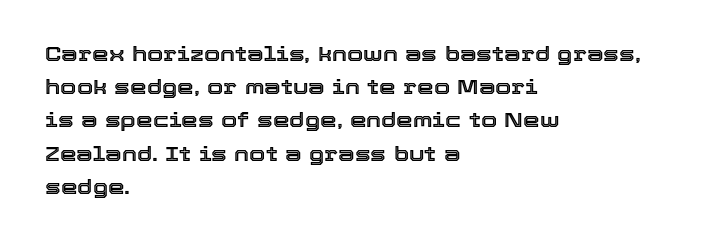
The tracking reads as untouched default to a designer's eye. Anything drawn beneath the words? Only blank space. Leading: standard. The lettering holds an erect, upright posture throughout.
